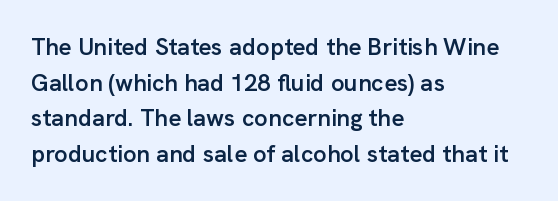
A semibold gives these letters moderate extra thickness, short of bold. Line spacing here is normal. Short note: letters normally spaced. Designer's note — italics off, roman on. A clean baseline with only descenders dipping below it. Line beginnings align vertically; line endings do not.
